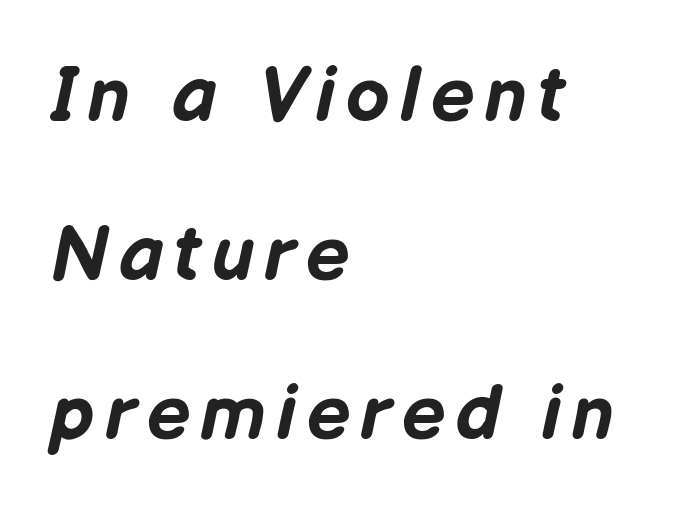
Q: Is the text bold? A: Yes.
Q: Is the text italic (slanted)? A: Yes, it leans right by about 12 degrees.
Q: Is the text underlined? A: No.
Q: How is the paragraph aligned? A: Left-aligned.
Q: Is the spacing between lines tight, normal or loose? A: Loose.
Q: Width (condensed, normal, or wide)? A: Normal.
Q: Stroke contrast? A: Low.
Q: x-height? A: Medium.
Q: Monospaced? A: No.
